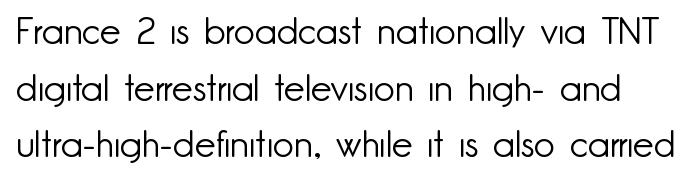
{"serif": "no", "italic": "no", "bold": "no", "weight": "light", "width": "normal", "stroke_contrast": "low", "x_height": "small", "monospaced": "no", "underline": "no", "line_spacing": "normal", "line_spacing_ratio": 1.53, "letter_spacing": "normal", "letter_spacing_em": 0.0, "glyph_px": 37}
